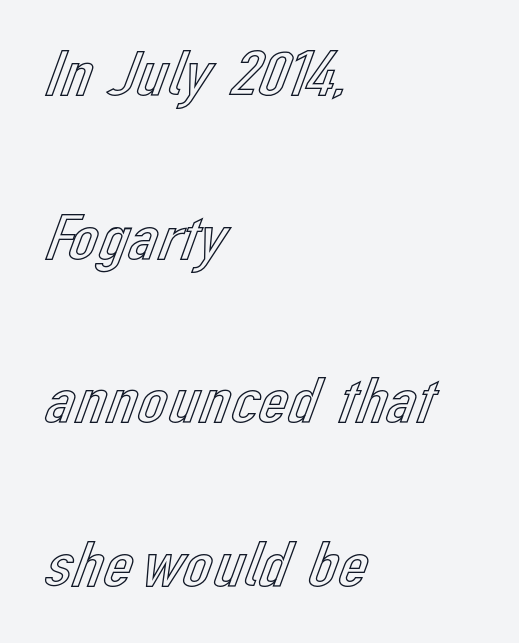
The setting favours the left margin, as ordinary paragraphs usually do. Notice the wide empty band between every row — that's loose leading. Anything drawn beneath the words? Only blank space. Proportional: the letters do not fall into vertical columns. The tracking reads as untouched default to a designer's eye.
